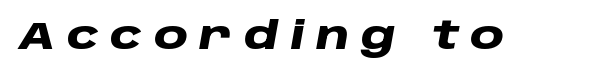
Here the designer chose a conventional face with non-uniform glyph widths. Here the glyphs are tracked loosely, breaking word shapes into spaced letters. Yep, that's italic — everything's leaning. How heavy is the stroke? Heavy — this is a bold.
